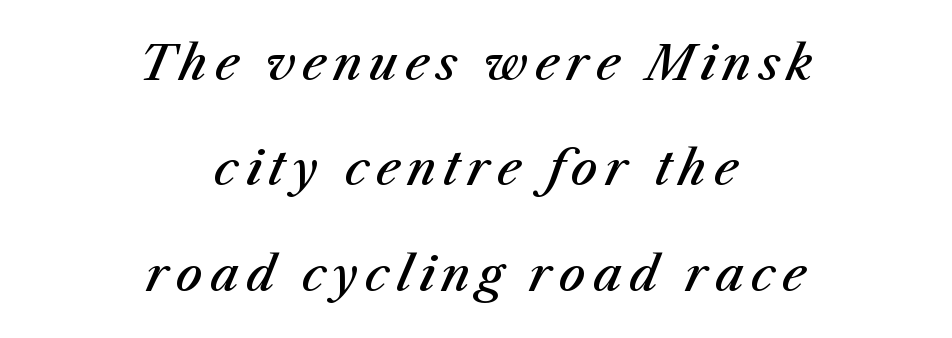
The image shows 47 px semibold type, italic (leaning right); set centered, loose line spacing (2.24x), not underlined; medium stroke contrast and a medium x-height.
